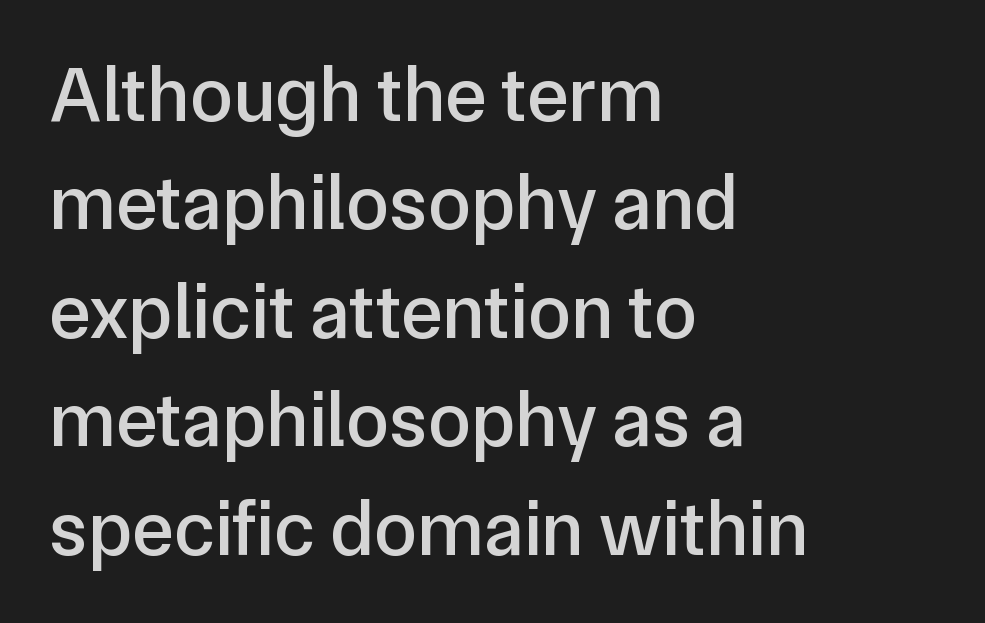
Q: Is the text italic (slanted)? A: No, it is upright.
Q: Is the typeface a serif or a sans-serif typeface? A: Sans-serif.
Q: Is the text underlined? A: No.
Q: How is the paragraph aligned? A: Left-aligned.
Q: Is the spacing between letters normal or unusually wide? A: Normal.
Q: Is the spacing between lines tight, normal or loose? A: Normal.
Q: Width (condensed, normal, or wide)? A: Normal.
Q: Stroke contrast? A: Low.
Q: x-height? A: Medium.
Q: Monospaced? A: No.
